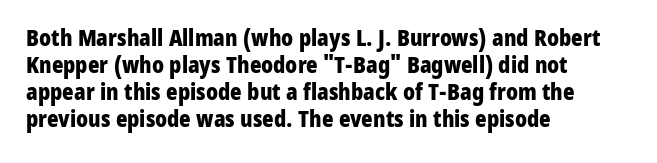
The image shows 22 px bold type, upright; set left-aligned, line spacing 1.23x, normal letter spacing, not underlined.
